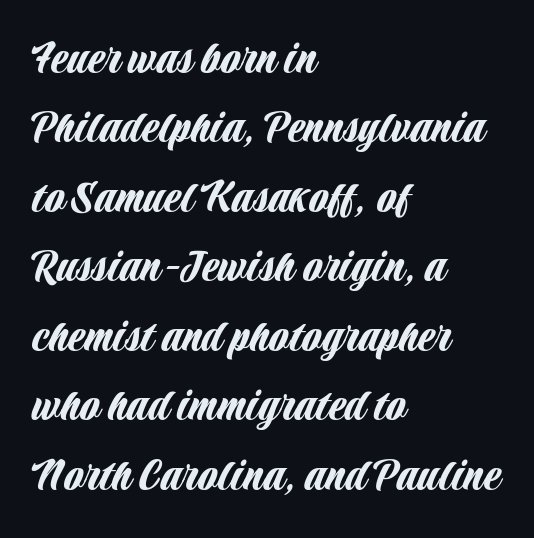
Q: Is the text italic (slanted)? A: Yes.
Q: Is the typeface a serif or a sans-serif typeface? A: Sans-serif.
Q: Is the text underlined? A: No.
Q: How is the paragraph aligned? A: Left-aligned.
Q: Is the spacing between letters normal or unusually wide? A: Normal.
Q: Is the spacing between lines tight, normal or loose? A: Normal.
Q: Width (condensed, normal, or wide)? A: Condensed.
Q: Stroke contrast? A: Low.
Q: x-height? A: Large.
Q: Monospaced? A: No.
